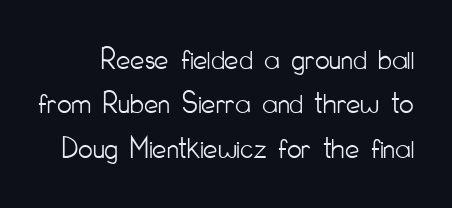
The image shows 32 px light, condensed sans-serif type, upright; set normal line spacing (1.39x), normal letter spacing, not underlined; low stroke contrast and a small x-height.
